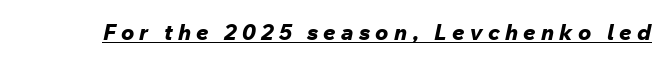
Emphasis by weight is at full strength: bold. Beneath each row of characters lies a ruled line. Every character sits at an angle, as italics do. You could only call the tracking loose — the letters float apart.
